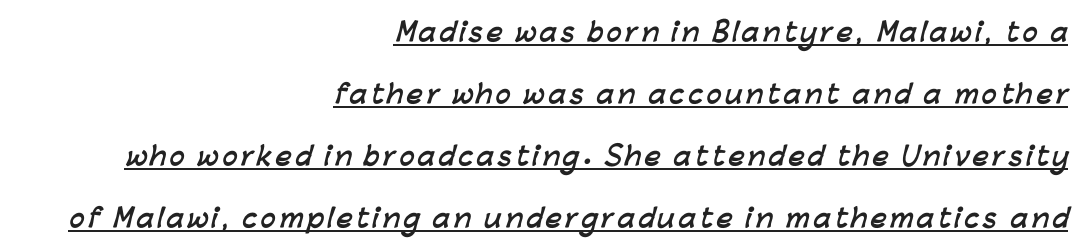
{"bold": "yes", "underline": "yes", "align": "right", "line_spacing": "loose", "line_spacing_ratio": 2.48, "glyph_px": 25}
